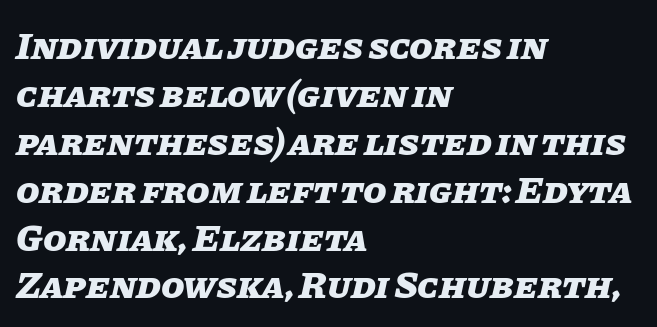
Notice how thick the strokes are: this is what a full bold looks like. The typesetter chose a ragged-right arrangement here. What's the leading like? Ordinary, nothing unusual. The lettering tilts uniformly, giving the passage an italic look. Caption: standard tracking, unaltered. Looks like regular typesetting: each glyph gets only the width it needs.
